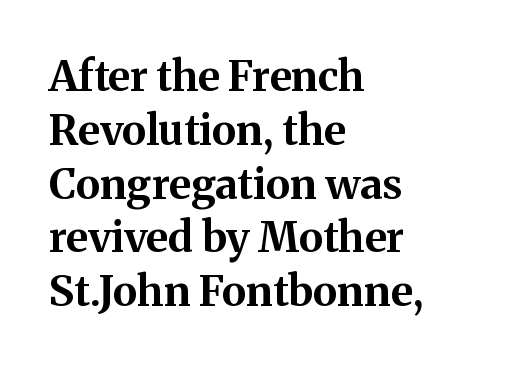
Quick note: not italic, upright. You'd pick this weight for a headline — it's a proper bold. The ragged edge is on the right, which tells us the setting is flush left. The face used here is rendered with its standard letterfit.
